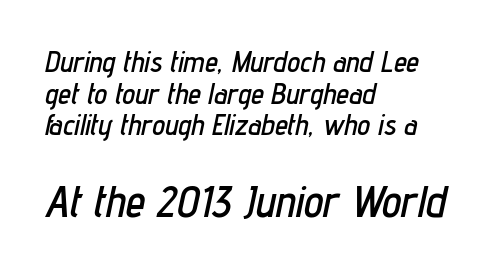
The image shows 44 px condensed type, italic (leaning right); set left-aligned, tight line spacing (1.09x), normal letter spacing, not underlined; the second (bottom) block is 1.52x larger; low stroke contrast and a medium x-height.
